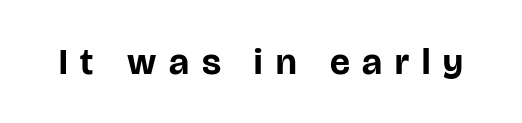
Vertical strokes here are truly vertical. Each row of text sits above clean, open space. Substantial extra tracking has been applied to these lines. Each letter keeps its own natural width here, so spacing adapts to shape.
